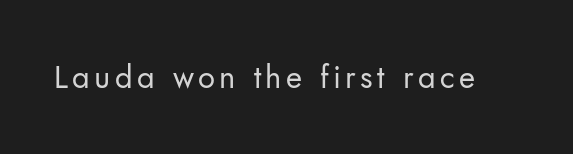
Decoration check: the copy has no underline. Examine the stroke ends and you'll find no serifs. Is there any slant? The stems are plumb. Proportional: the letters do not fall into vertical columns. The face looks like a standard text weight, possibly lighter.
